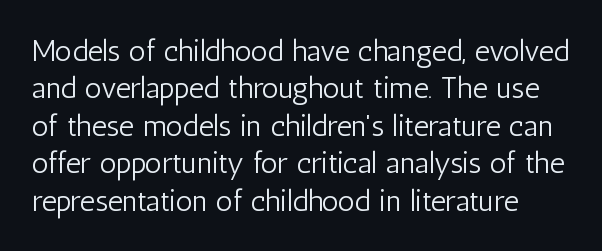
Every character sits straight up, as roman type does. Leading matches the norm, producing a regular column. This is not heavy type; no bold has been used. Anything drawn beneath the words? Only blank space.
